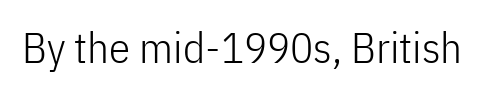
{"serif": "no", "italic": "no", "bold": "no", "weight": "light", "width": "condensed", "stroke_contrast": "low", "x_height": "medium", "monospaced": "no", "underline": "no", "letter_spacing": "normal", "letter_spacing_em": 0.0, "glyph_px": 43}
